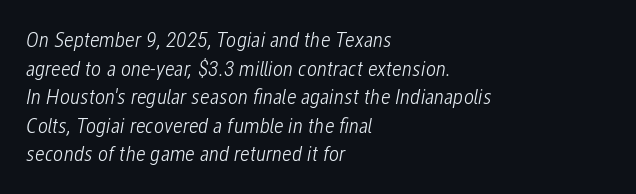
Q: Is the text bold? A: No.
Q: Is the text italic (slanted)? A: Yes, it leans right by about 12 degrees.
Q: Is the text underlined? A: No.
Q: How is the paragraph aligned? A: Left-aligned.
Q: Is the spacing between letters normal or unusually wide? A: Normal.
Q: Is the spacing between lines tight, normal or loose? A: Normal.
